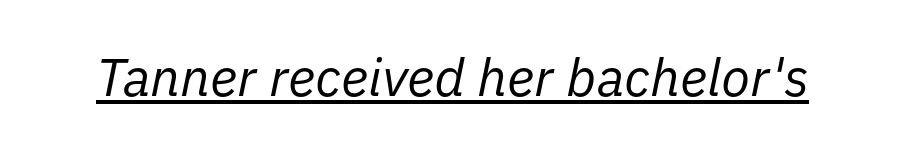
{"italic": "yes", "lean": "right", "slant_degrees": 11, "bold": "no", "weight": "regular", "width": "normal", "stroke_contrast": "low", "x_height": "medium", "monospaced": "no", "underline": "yes", "letter_spacing": "normal", "letter_spacing_em": 0.0, "glyph_px": 53}
